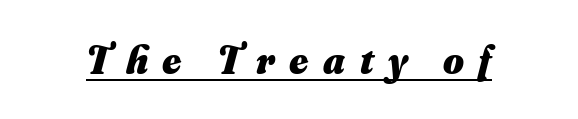
Q: Is the text bold? A: Yes.
Q: Is the text underlined? A: Yes.
Q: Is the spacing between letters normal or unusually wide? A: Unusually wide.
Q: Width (condensed, normal, or wide)? A: Normal.
Q: Stroke contrast? A: Medium.
Q: x-height? A: Small.
Q: Monospaced? A: No.
